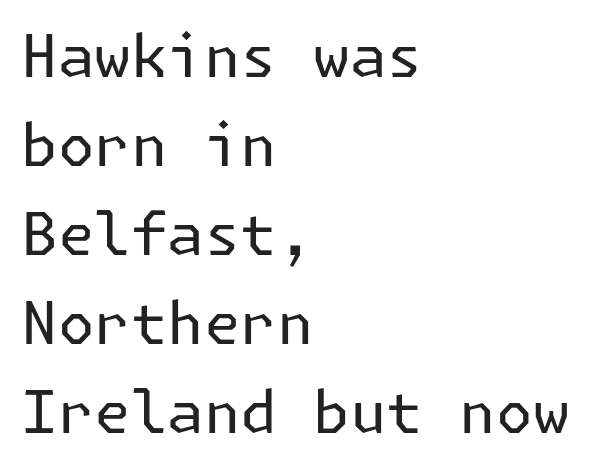
Typeset ragged right — the left edge is the straight one. You could call the tracking neutral — neither tight nor loose. The space directly below the letters is spotless. A quiet, ordinary-to-light weight characterises the typeface.
